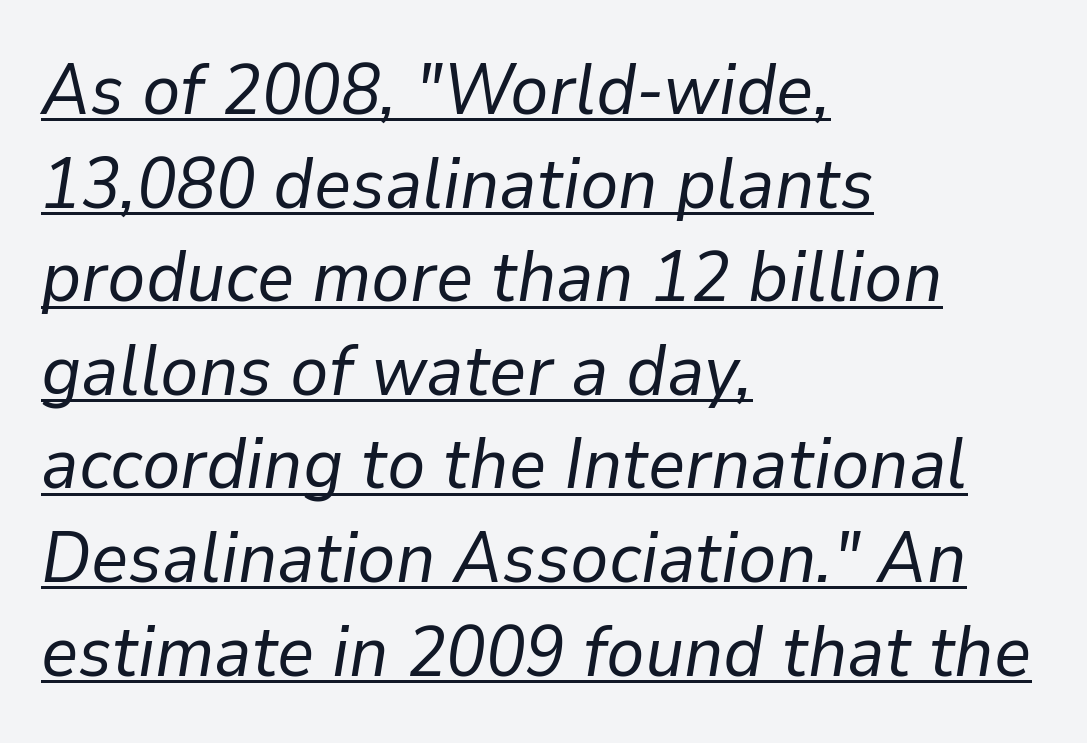
Q: Is the text bold? A: No.
Q: Is the text italic (slanted)? A: Yes, it leans right by about 9 degrees.
Q: Is the text underlined? A: Yes.
Q: How is the paragraph aligned? A: Left-aligned.
Q: Is the spacing between letters normal or unusually wide? A: Normal.
Q: Is the spacing between lines tight, normal or loose? A: Normal.
Q: Width (condensed, normal, or wide)? A: Normal.
Q: Stroke contrast? A: Low.
Q: x-height? A: Medium.
Q: Monospaced? A: No.
